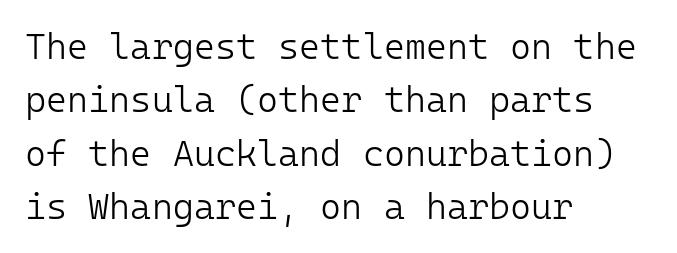
Q: Is the text bold? A: No.
Q: Is the text italic (slanted)? A: No, it is upright.
Q: Is the typeface a serif or a sans-serif typeface? A: Sans-serif.
Q: Is the text underlined? A: No.
Q: How is the paragraph aligned? A: Left-aligned.
Q: Is the spacing between letters normal or unusually wide? A: Normal.
Q: Is the spacing between lines tight, normal or loose? A: Normal.
Q: Width (condensed, normal, or wide)? A: Normal.
Q: Stroke contrast? A: Low.
Q: x-height? A: Medium.
Q: Monospaced? A: Yes.
